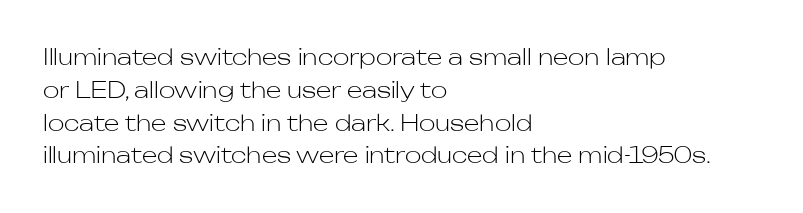
Descender tails drop into unmarked territory. Vertically, the passage feels balanced, rows spaced as you'd expect. The typesetter chose a ragged-right arrangement here. The typography opts for an upright posture over an oblique one. The rendering keeps characters at their native spacing. Stroke mass is kept to a normal reading level or below.
